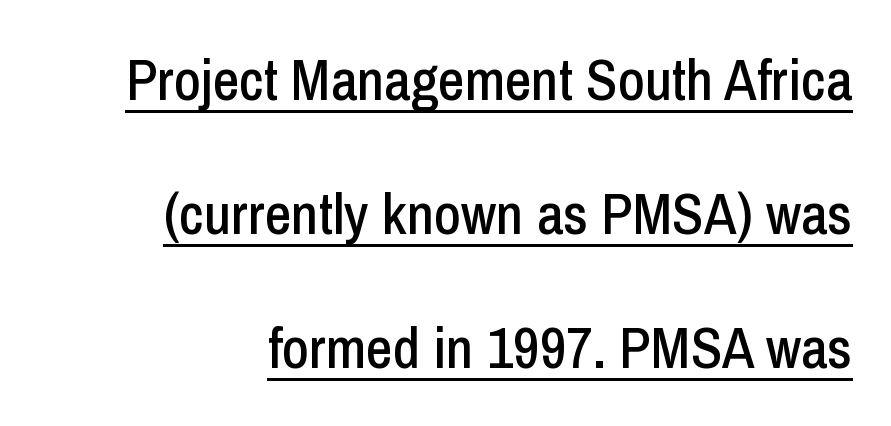
{"serif": "no", "italic": "no", "width": "condensed", "stroke_contrast": "low", "x_height": "medium", "monospaced": "no", "underline": "yes", "align": "right", "line_spacing": "loose", "line_spacing_ratio": 2.31, "letter_spacing": "normal", "letter_spacing_em": 0.0, "glyph_px": 58}
